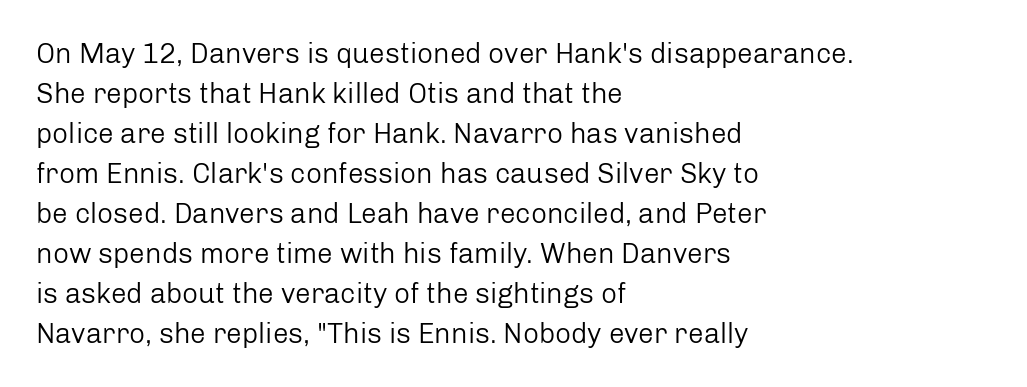
{"serif": "no", "italic": "no", "bold": "no", "weight": "regular", "width": "normal", "stroke_contrast": "low", "x_height": "medium", "monospaced": "no", "underline": "no", "align": "left", "line_spacing": "normal", "line_spacing_ratio": 1.43, "letter_spacing": "normal", "letter_spacing_em": 0.0, "glyph_px": 28}
